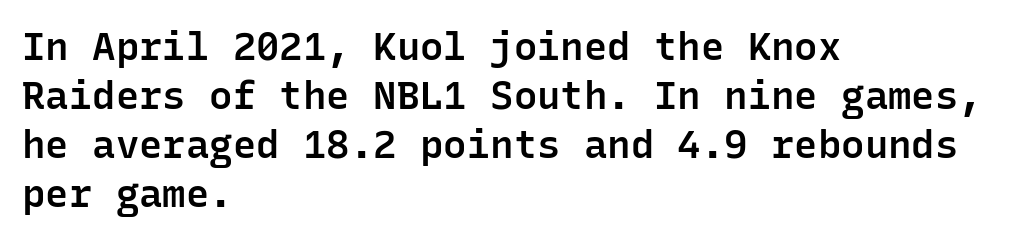
The image shows 39 px semibold sans-serif type, upright, monospaced; set left-aligned, normal line spacing (1.26x), normal letter spacing, not underlined; low stroke contrast and a medium x-height.
